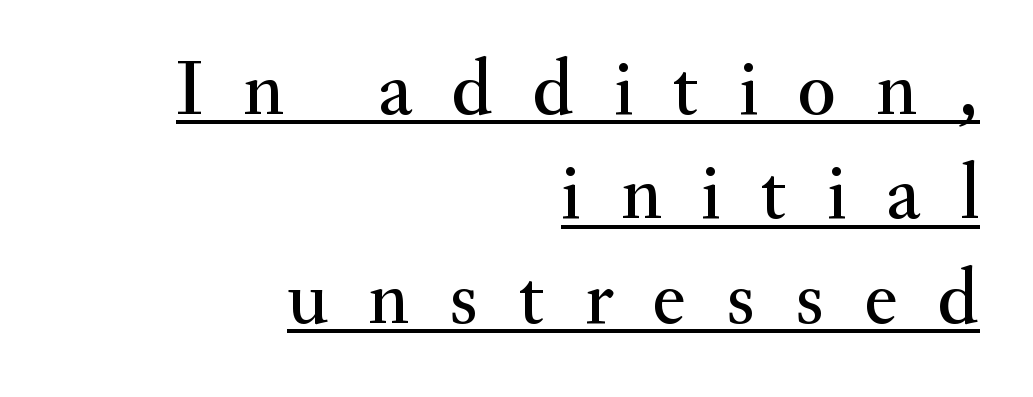
Every word sits above its own underline. Line endings align vertically; line beginnings do not. The rows are spaced the way most documents space them. The text was rendered using a seriffed face with decorative stroke endings. Does the lettering tilt? It doesn't — this is upright. Varying glyph widths throughout — classic text-font behaviour.
